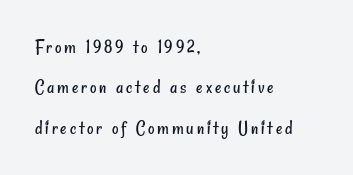
The image shows 20 px text type; set left-aligned, loose line spacing (2.02x), not underlined.
